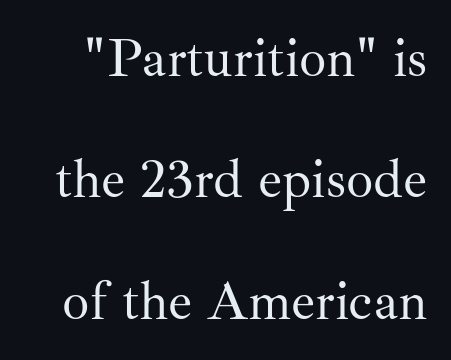
The image shows 54 px regular-weight serif type, upright; set loose line spacing (2.25x), normal letter spacing, not underlined; medium stroke contrast and a small x-height.
